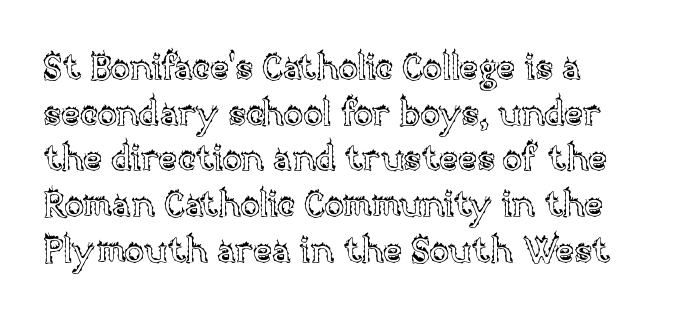
{"italic": "no", "width": "normal", "x_height": "large", "monospaced": "no", "underline": "no", "line_spacing": "normal", "line_spacing_ratio": 1.27, "letter_spacing": "normal", "letter_spacing_em": 0.0, "glyph_px": 36}
